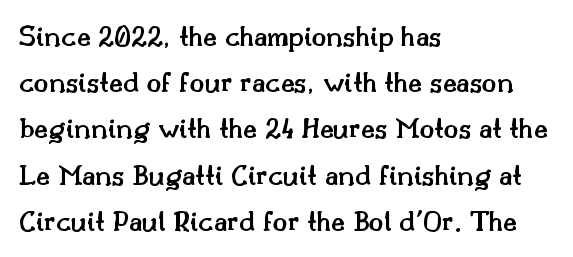
Q: Is the text bold? A: Semi-bold.
Q: Is the text italic (slanted)? A: No, it is upright.
Q: Is the typeface a serif or a sans-serif typeface? A: Serif.
Q: Is the text underlined? A: No.
Q: How is the paragraph aligned? A: Left-aligned.
Q: Is the spacing between letters normal or unusually wide? A: Normal.
Q: Is the spacing between lines tight, normal or loose? A: Normal.
Q: Width (condensed, normal, or wide)? A: Normal.
Q: Stroke contrast? A: Medium.
Q: x-height? A: Small.
Q: Monospaced? A: No.
